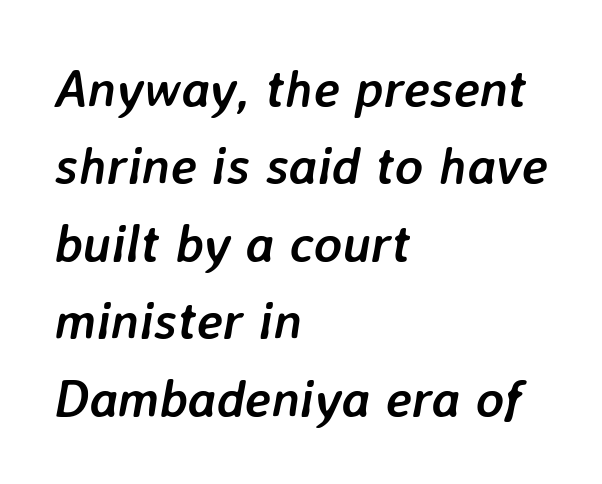
Does the copy run flush right? No — it runs flush left. The specimen omits any rule beneath the text block's lines. Each letter keeps its own natural width here, so spacing adapts to shape. The whole block is typeset with a tilt.
